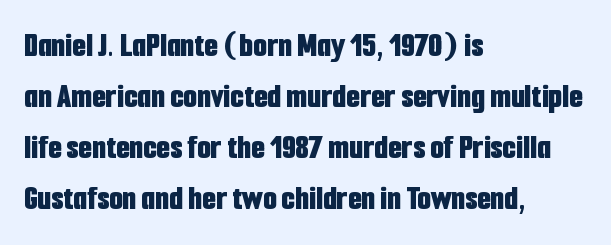
{"serif": "no", "italic": "no", "bold": "yes", "weight": "bold", "width": "condensed", "stroke_contrast": "low", "x_height": "medium", "monospaced": "no", "underline": "no", "align": "left", "line_spacing": "normal", "line_spacing_ratio": 1.46, "letter_spacing": "normal", "letter_spacing_em": 0.0, "glyph_px": 35}
